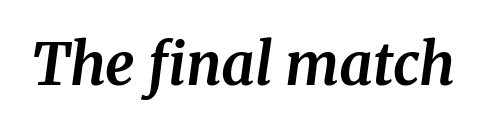
{"serif": "yes", "italic": "yes", "lean": "right", "slant_degrees": 8, "bold": "yes", "weight": "bold", "width": "normal", "stroke_contrast": "medium", "x_height": "medium", "monospaced": "no", "underline": "no", "letter_spacing": "normal", "letter_spacing_em": 0.0, "glyph_px": 58}
